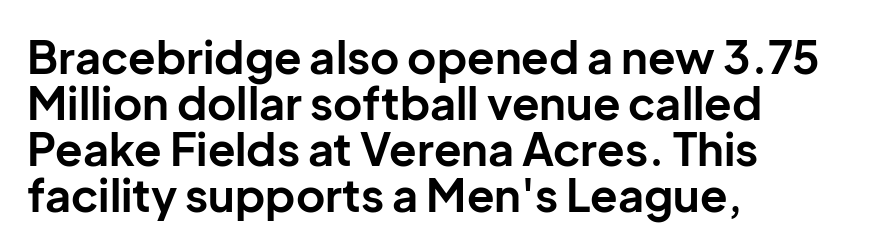
Ordinary non-slanted type is in use. Nobody drew a line under any word here. Typographically, this falls in the sans-serif category. Is there much room between lines? No — they nearly touch. A full-strength bold gives these letters their thick strokes.
